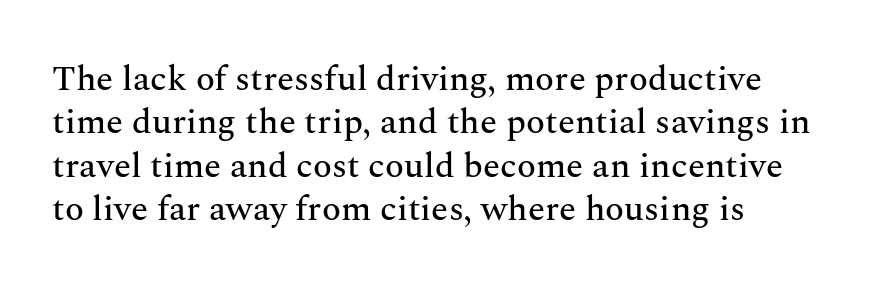
Q: Is the text italic (slanted)? A: No, it is upright.
Q: Is the typeface a serif or a sans-serif typeface? A: Serif.
Q: Is the text underlined? A: No.
Q: Is the spacing between letters normal or unusually wide? A: Normal.
Q: Width (condensed, normal, or wide)? A: Normal.
Q: Stroke contrast? A: Medium.
Q: x-height? A: Medium.
Q: Monospaced? A: No.
